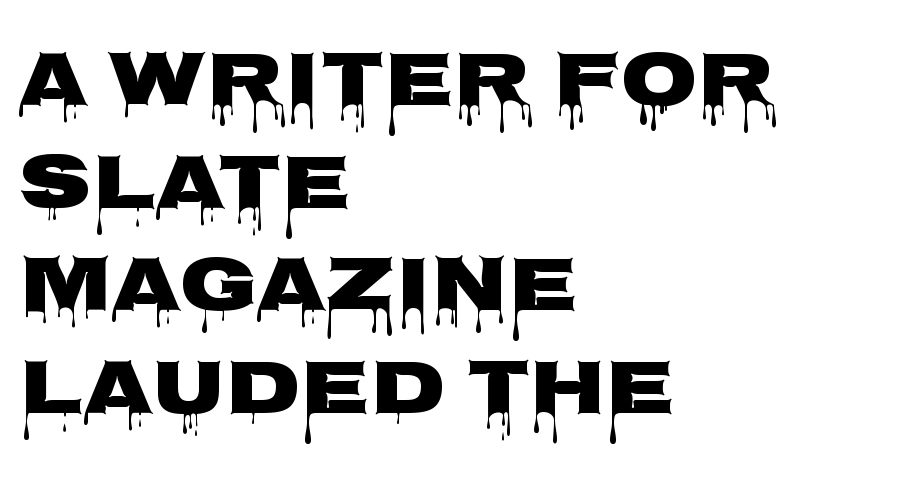
The image shows 79 px heavy, wide sans-serif type, upright; set left-aligned, normal line spacing (1.3x), normal letter spacing, not underlined; low stroke contrast and a large x-height.
